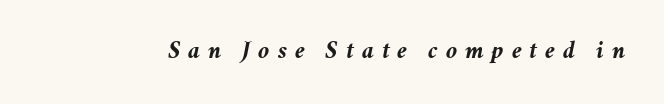
Look at the stroke-to-counter ratio: heavy, a bold. Type without underlining. Is the letter spacing exaggerated? Yes — the characters are pushed far apart. The glyphs look as if they've been sheared to an angle.
